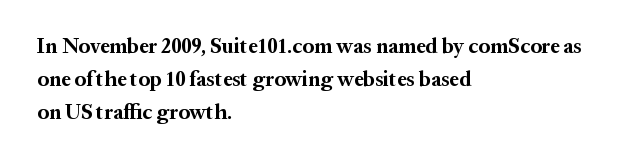
{"italic": "no", "bold": "yes", "underline": "no", "align": "left", "line_spacing": "normal", "line_spacing_ratio": 1.58, "letter_spacing": "normal", "letter_spacing_em": 0.0, "glyph_px": 21}
